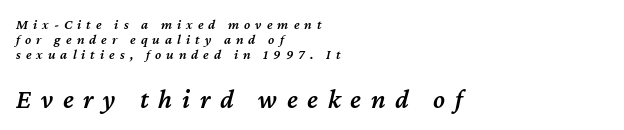
The image shows 27 px text type, italic (leaning right); set left-aligned, tight line spacing (1.08x), unusually wide letter spacing (+0.36 em), not underlined; the second (bottom) block is 1.93x larger.
